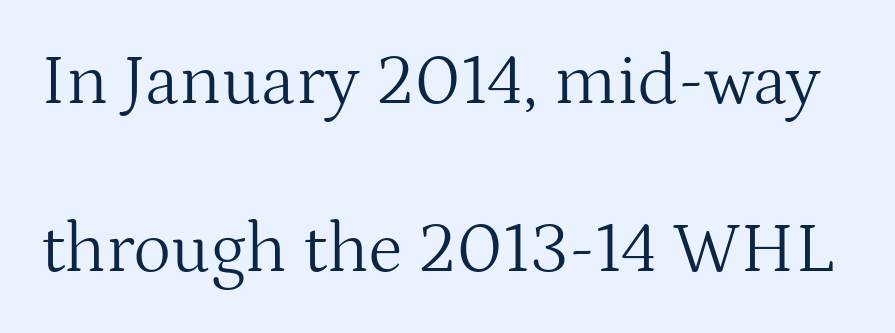
The image shows 72 px light serif type, upright; set loose line spacing (2.34x), normal letter spacing, not underlined; medium stroke contrast and a medium x-height.
